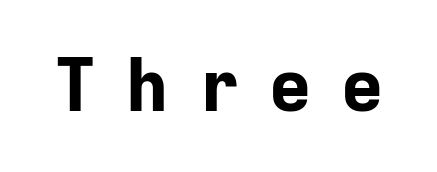
Type style note: lacks serifs. A typesetter would mark this as roman, not italic. The face used here is monospaced, like something from a code editor. The face used here is rendered with a markedly widened letterfit.
